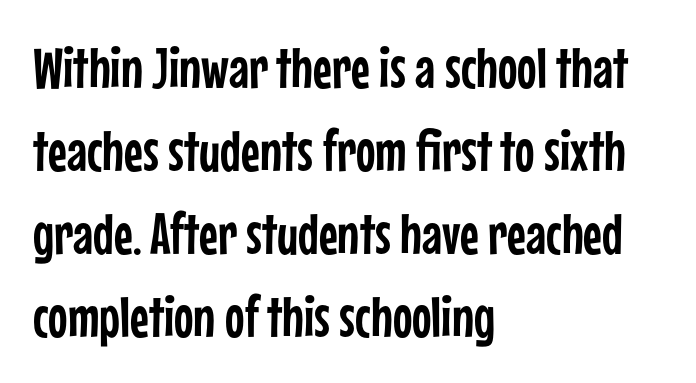
{"serif": "no", "italic": "no", "width": "condensed", "stroke_contrast": "low", "x_height": "medium", "monospaced": "no", "underline": "no", "align": "left", "line_spacing": "normal", "line_spacing_ratio": 1.43, "letter_spacing": "normal", "letter_spacing_em": 0.0, "glyph_px": 58}
